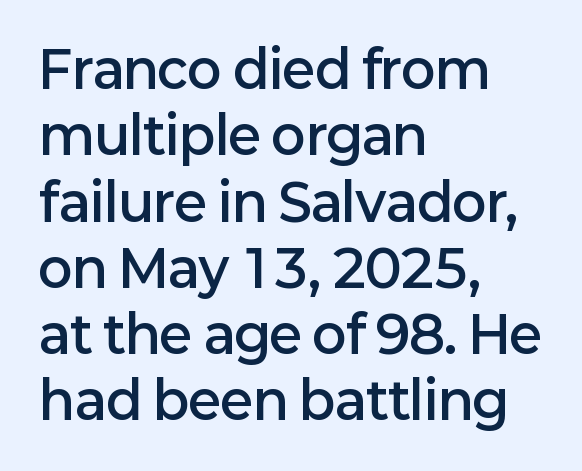
Lines of text with bare space underneath. Characters remain perfectly vertical along every line. Visually the block forms a straight wall on the left and a jagged coastline on the right. In terms of letterform style, serifs are entirely absent.
